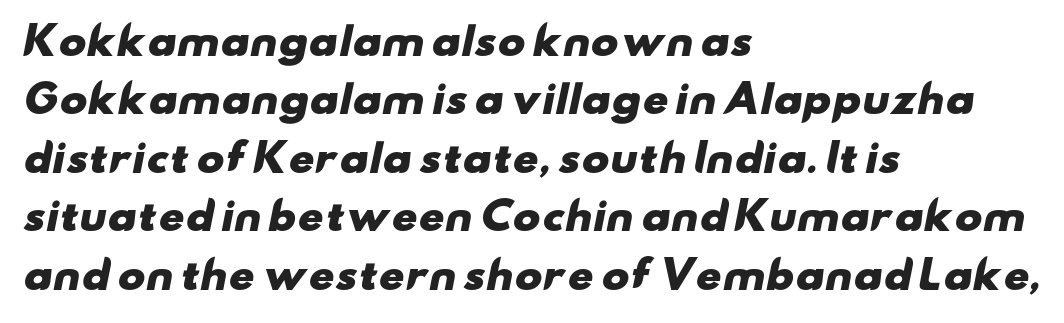
The image shows 37 px heavy, wide sans-serif type; set left-aligned, normal line spacing (1.58x), normal letter spacing, not underlined; low stroke contrast and a small x-height.
